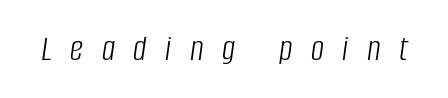
{"italic": "yes", "lean": "right", "slant_degrees": 8, "bold": "no", "weight": "light", "width": "condensed", "stroke_contrast": "low", "x_height": "large", "monospaced": "no", "underline": "no", "letter_spacing": "wide", "letter_spacing_em": 0.5, "glyph_px": 37}
